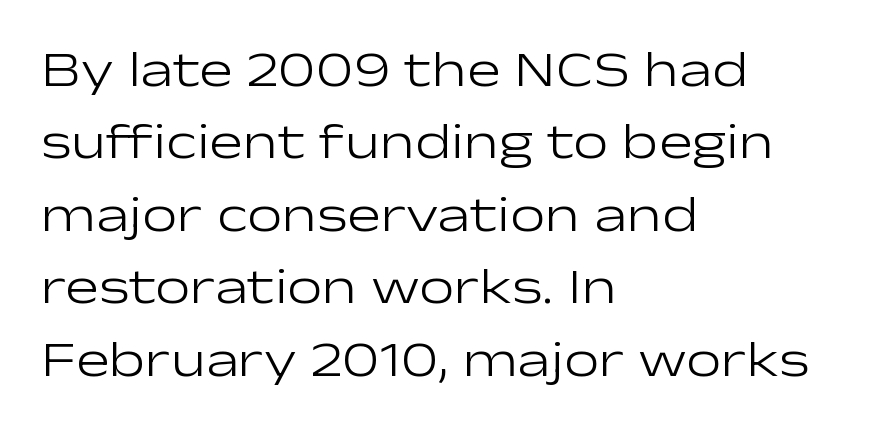
Honestly, the letter spacing is just normal — you wouldn't notice it. Vertical spacing — default. The typesetter chose a ragged-right arrangement here. Is this a heavy cut? Hardly; it is regular or lighter. No word sits above an underline.
